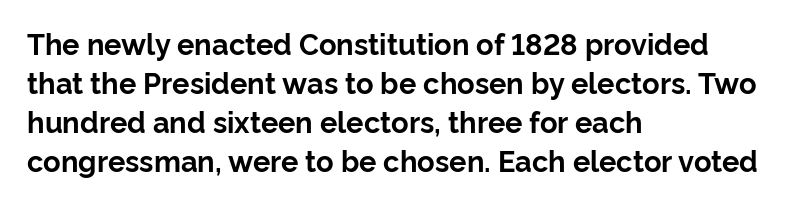
Does the leading feel generous? No, just average. The tracking reads as untouched default to a designer's eye. You can tell it's not italic because the verticals are truly vertical. These lines are composed in type without serifs.
